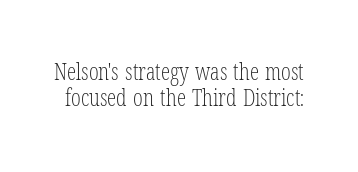
Q: Is the text bold? A: No.
Q: Is the text italic (slanted)? A: No, it is upright.
Q: Is the text underlined? A: No.
Q: Is the spacing between letters normal or unusually wide? A: Normal.
Q: Is the spacing between lines tight, normal or loose? A: Tight.
